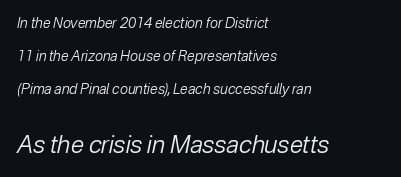
{"italic": "yes", "lean": "right", "slant_degrees": 12, "bold": "no", "underline": "no", "align": "left", "line_spacing": "loose", "line_spacing_ratio": 2.34, "letter_spacing": "normal", "letter_spacing_em": 0.0, "larger_block": "second", "size_ratio": 1.71, "glyph_px": 24}
